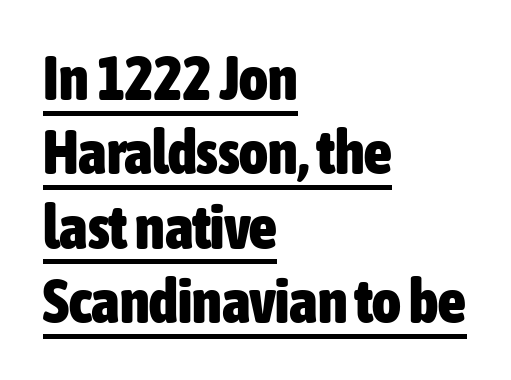
The string is rendered with underlining switched on. In terms of letterform style, serifs are entirely absent. Line beginnings align vertically; line endings do not. You could call the tracking neutral — neither tight nor loose. Spacing verdict: proportional, widths tailored to each character.
